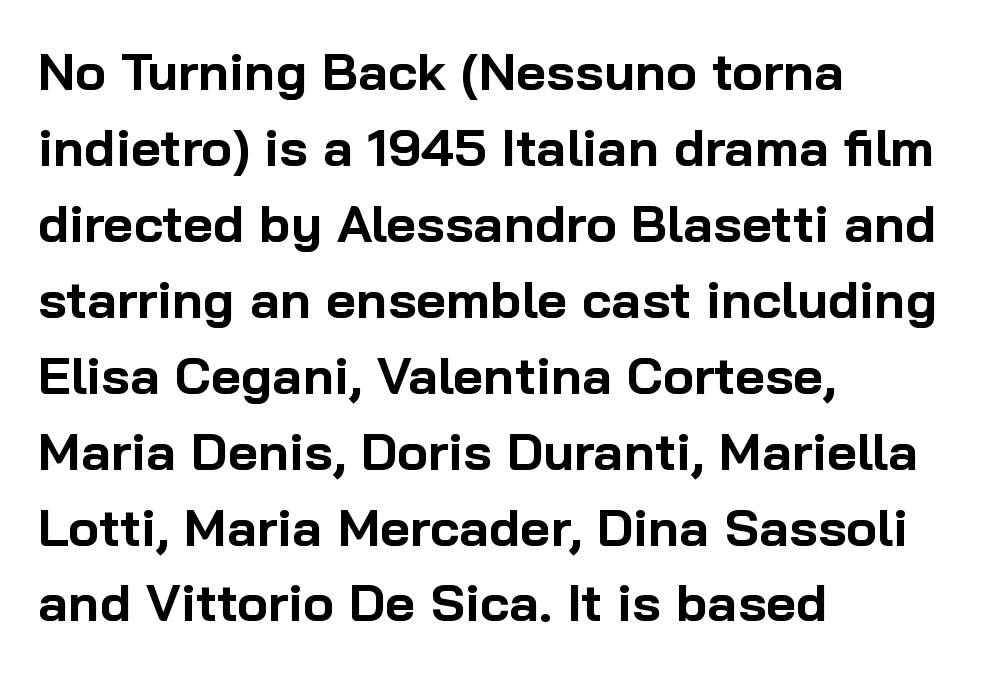
Q: Is the text bold? A: Yes.
Q: Is the text italic (slanted)? A: No, it is upright.
Q: Is the typeface a serif or a sans-serif typeface? A: Sans-serif.
Q: Is the text underlined? A: No.
Q: How is the paragraph aligned? A: Left-aligned.
Q: Is the spacing between letters normal or unusually wide? A: Normal.
Q: Is the spacing between lines tight, normal or loose? A: Normal.
Q: Width (condensed, normal, or wide)? A: Normal.
Q: Stroke contrast? A: Low.
Q: x-height? A: Medium.
Q: Monospaced? A: No.
